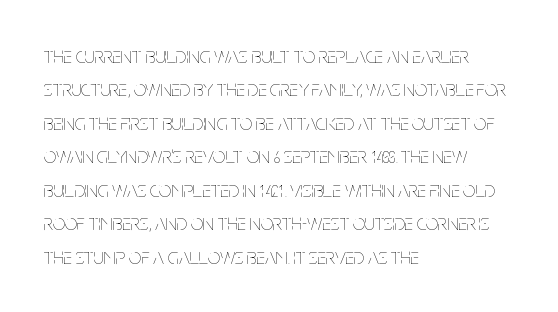
Summary of vertical rhythm: regular, with standard interline spacing. No extra ink here — the face is not bold. Quick note: not italic, upright. Horizontal alignment here is leftward, the default for most running prose.
